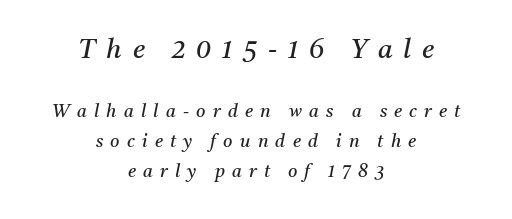
The image shows 27 px text type, italic (leaning right); set centered, normal line spacing (1.65x), unusually wide letter spacing (+0.4 em), not underlined; the first (top) block is 1.5x larger.
